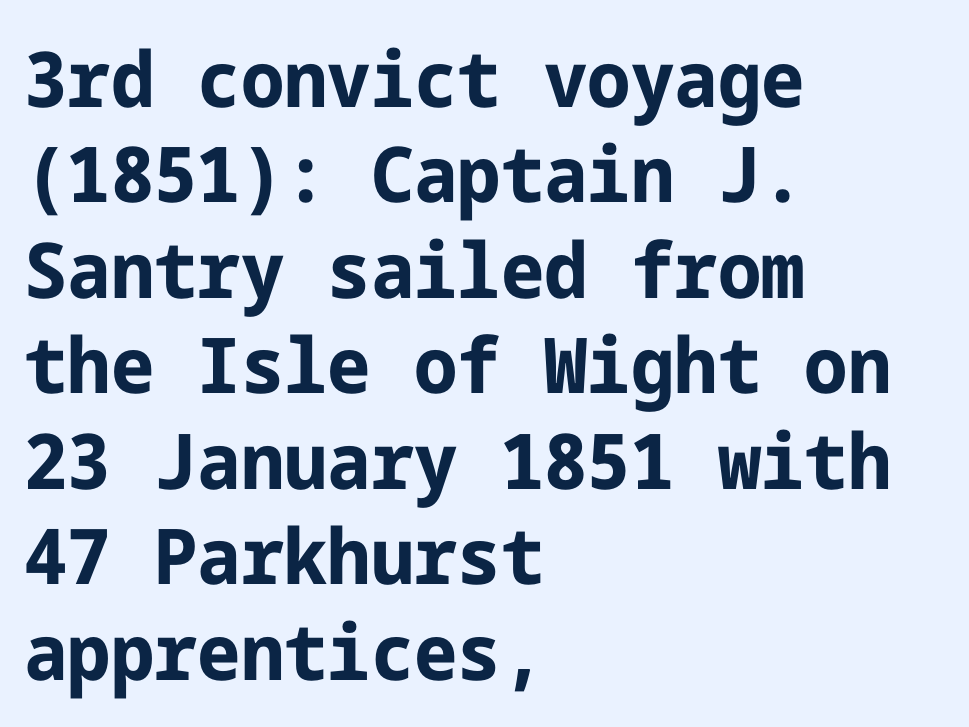
If you drew a ruler down the left edge, every line would touch it. Honestly, the letter spacing is just normal — you wouldn't notice it. Nothing sits at the stroke ends, so this counts as sans-serif. Descender tails drop into unmarked territory. Posture: vertical. Heavy-handed strokes throughout: this text is bold.
